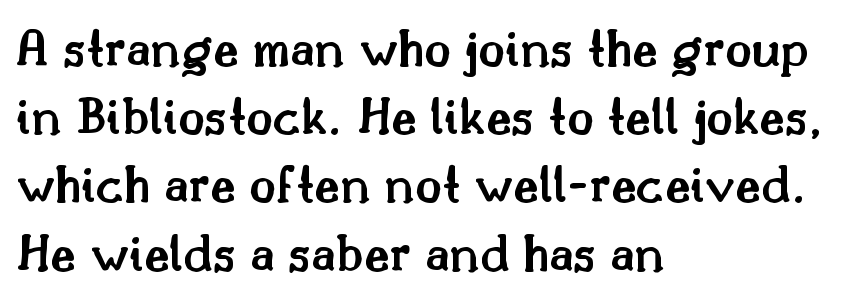
{"serif": "yes", "italic": "no", "bold": "semi", "weight": "semibold", "width": "normal", "stroke_contrast": "medium", "x_height": "small", "monospaced": "no", "underline": "no", "align": "left", "line_spacing_ratio": 1.24, "letter_spacing": "normal", "letter_spacing_em": 0.0, "glyph_px": 55}
